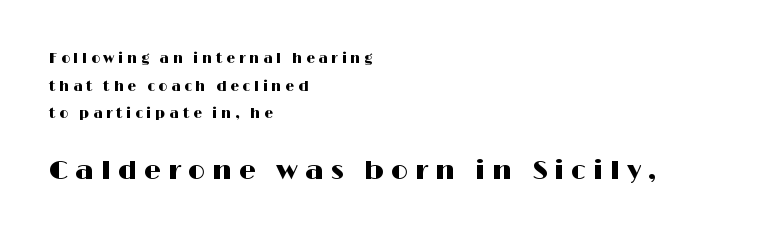
{"italic": "no", "underline": "no", "align": "left", "line_spacing": "loose", "line_spacing_ratio": 1.97, "letter_spacing": "wide", "letter_spacing_em": 0.26, "larger_block": "second", "size_ratio": 1.93, "glyph_px": 27}
